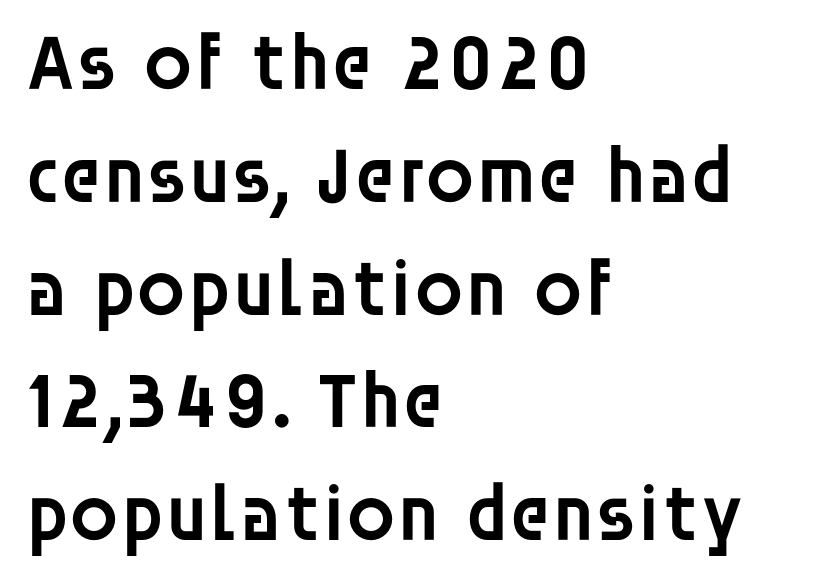
The font's upright variant was chosen for this text. The passage shown is typed in a proportional face where columns would drift. Each row of text sits above clean, open space. Grotesque or geometric, the face here clearly has no serifs. Look at the stroke-to-counter ratio: somewhat heavy, a semibold. These lines sit exactly where default settings would place them.
